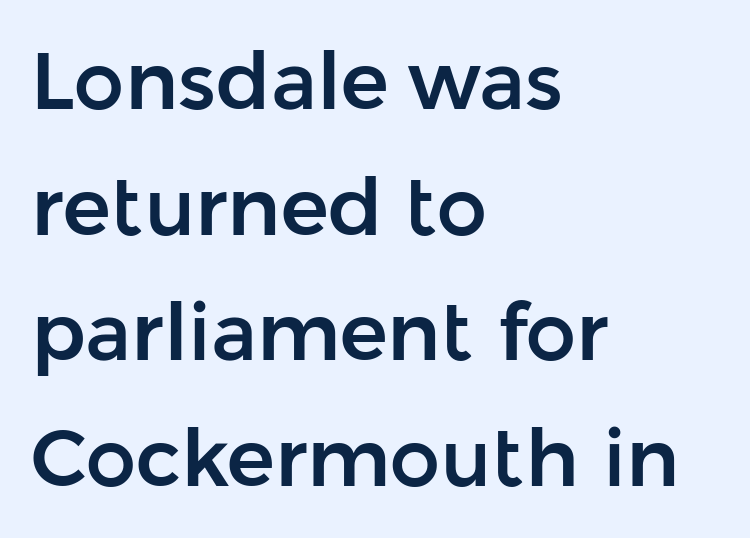
The image shows 80 px sans-serif type, upright; set left-aligned, normal line spacing (1.57x), normal letter spacing, not underlined; low stroke contrast and a medium x-height.
